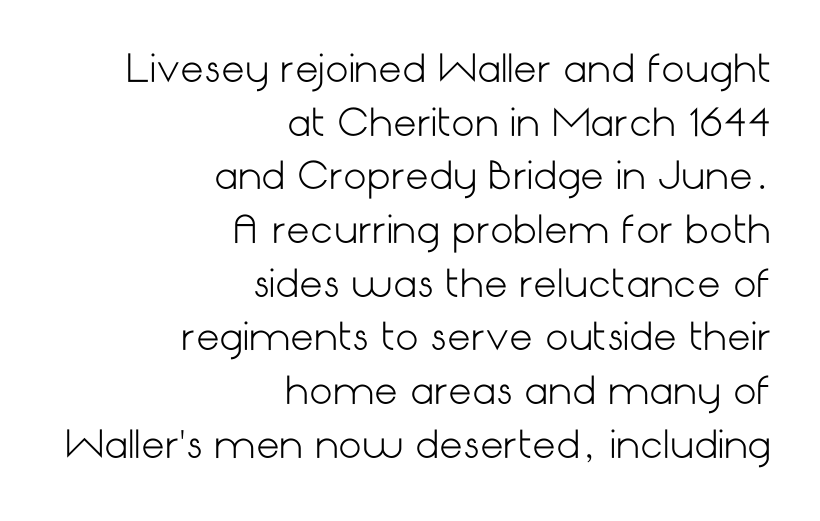
The specimen reads as upright at a glance. The text was rendered using a sans face with plain stroke endings. The passage shown stacks its lines at a standard gap. A light-to-regular cut is what we see here. Is the block centered? No — it sits flush against the right margin.
